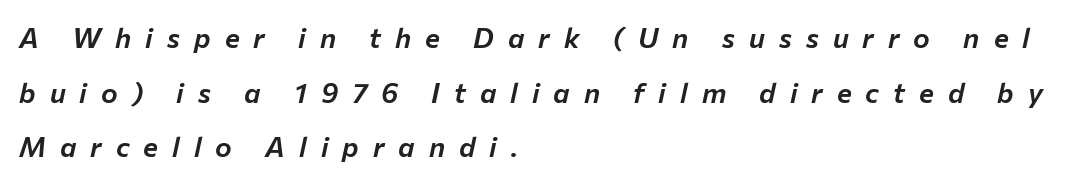
Q: Is the text italic (slanted)? A: Yes, it leans right by about 12 degrees.
Q: Is the text underlined? A: No.
Q: How is the paragraph aligned? A: Left-aligned.
Q: Is the spacing between letters normal or unusually wide? A: Unusually wide.
Q: Is the spacing between lines tight, normal or loose? A: Loose.
Q: Width (condensed, normal, or wide)? A: Normal.
Q: Stroke contrast? A: Low.
Q: x-height? A: Medium.
Q: Monospaced? A: No.
